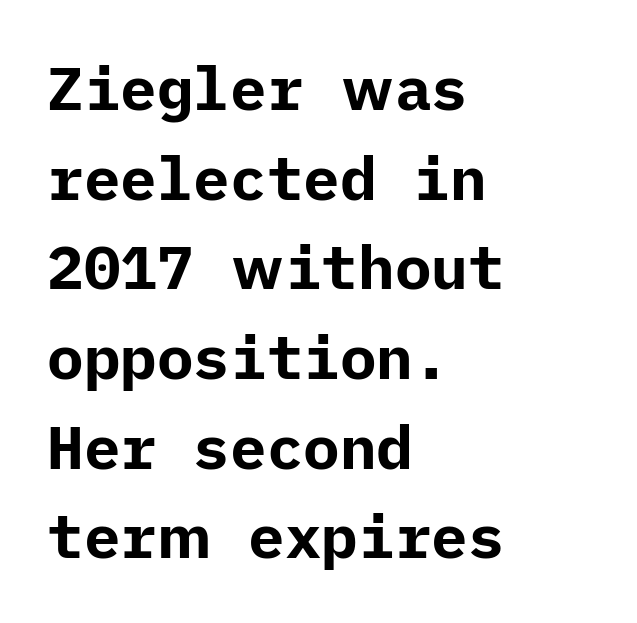
{"serif": "no", "italic": "no", "bold": "yes", "weight": "bold", "width": "normal", "stroke_contrast": "low", "x_height": "medium", "underline": "no", "align": "left", "line_spacing": "normal", "line_spacing_ratio": 1.47, "letter_spacing": "normal", "letter_spacing_em": 0.0, "glyph_px": 61}
